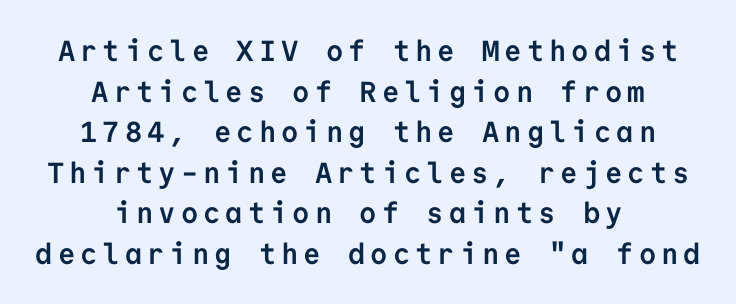
{"serif": "no", "italic": "no", "bold": "yes", "weight": "semibold", "width": "normal", "stroke_contrast": "low", "x_height": "medium", "monospaced": "yes", "underline": "no", "align": "center", "line_spacing": "normal", "line_spacing_ratio": 1.4, "glyph_px": 29}
